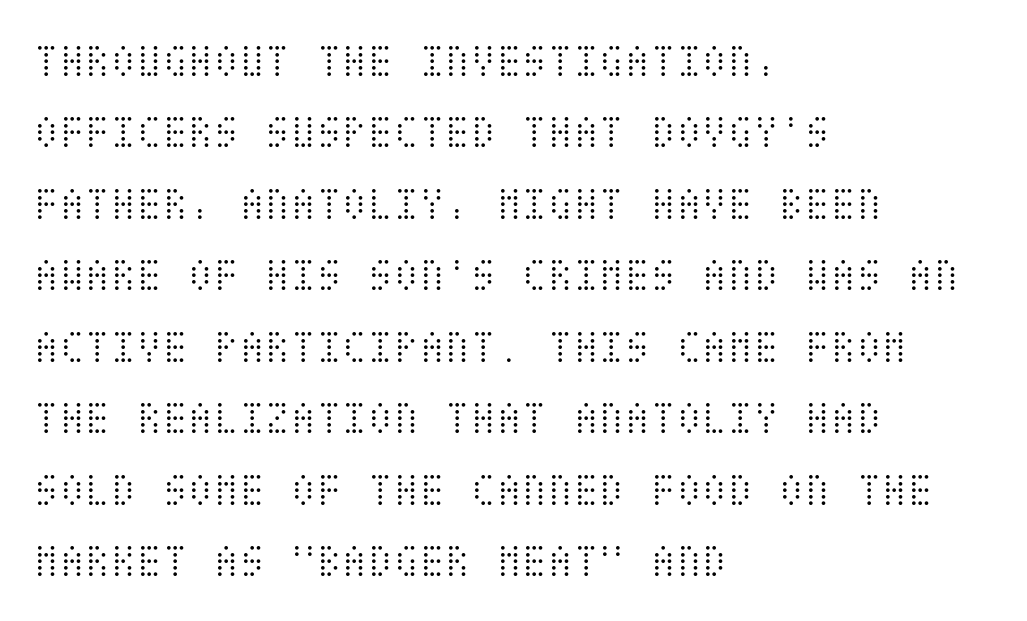
Italic? Not at all — the glyphs are vertical. The type is set solid horizontally, with unmodified tracking. Bold? No — there's no thickening of the strokes. Honestly, the row spacing looks completely unremarkable. The string is rendered with underlining switched off. The typesetter chose a ragged-right arrangement here.
